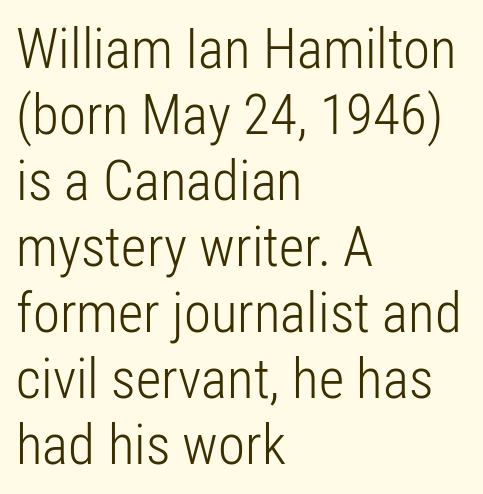
Q: Is the text bold? A: No.
Q: Is the text italic (slanted)? A: No, it is upright.
Q: Is the typeface a serif or a sans-serif typeface? A: Sans-serif.
Q: Is the text underlined? A: No.
Q: How is the paragraph aligned? A: Left-aligned.
Q: Is the spacing between letters normal or unusually wide? A: Normal.
Q: Width (condensed, normal, or wide)? A: Condensed.
Q: Stroke contrast? A: Low.
Q: x-height? A: Medium.
Q: Monospaced? A: No.
